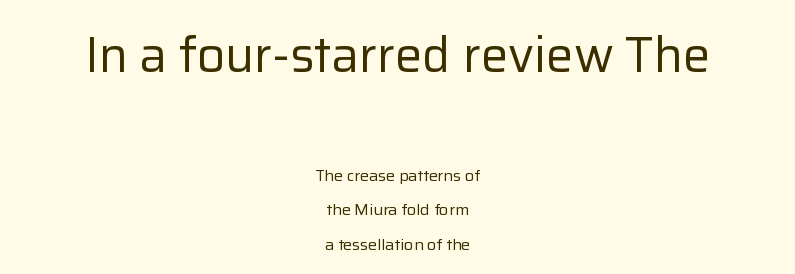
Honestly, there is no underline to notice here at all. Visually, the top section dominates because its glyphs are scaled up. The passage shown is typed in a proportional face where columns would drift. Caption: multi-line text, centered on the measure. Compared with a typical body face, this is equally light or lighter still.
